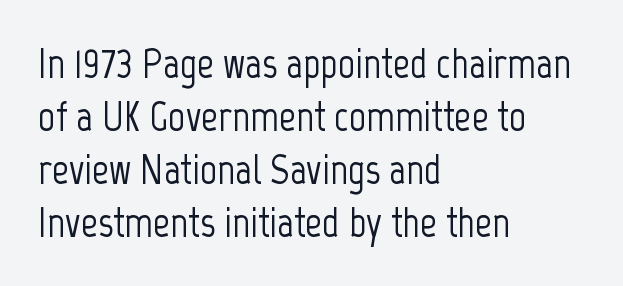
Unlike italic type, these characters show no tilt at all. The characters display no serif detailing; their extremities are plain. Type without underlining. Each letter keeps its own natural width here, so spacing adapts to shape.
